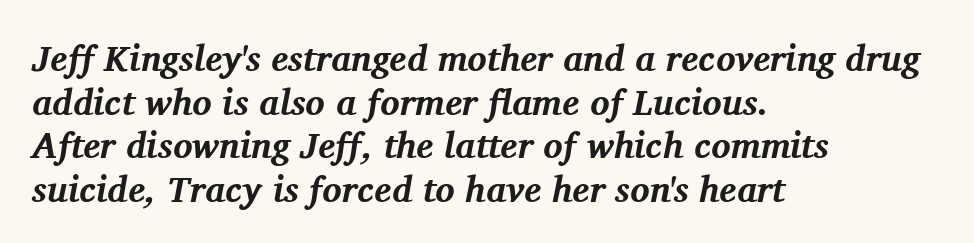
The image shows 36 px bold serif type, italic (leaning right); set left-aligned, line spacing 1.21x, normal letter spacing, not underlined; medium stroke contrast and a medium x-height.
